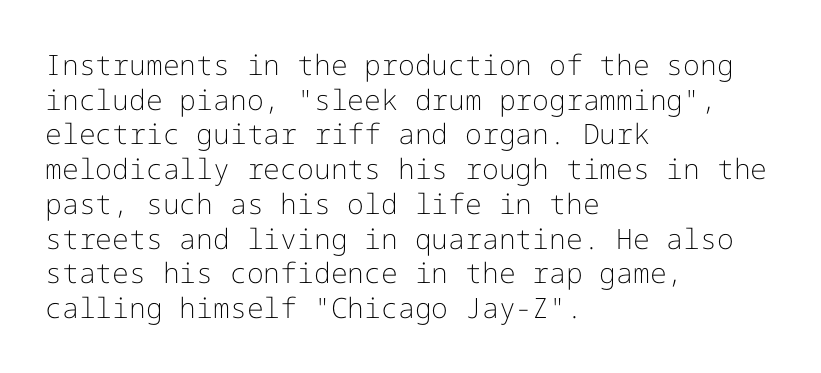
Q: Is the text bold? A: No.
Q: Is the text italic (slanted)? A: No, it is upright.
Q: Is the typeface a serif or a sans-serif typeface? A: Sans-serif.
Q: Is the text underlined? A: No.
Q: How is the paragraph aligned? A: Left-aligned.
Q: Is the spacing between letters normal or unusually wide? A: Normal.
Q: Width (condensed, normal, or wide)? A: Normal.
Q: Stroke contrast? A: Low.
Q: x-height? A: Medium.
